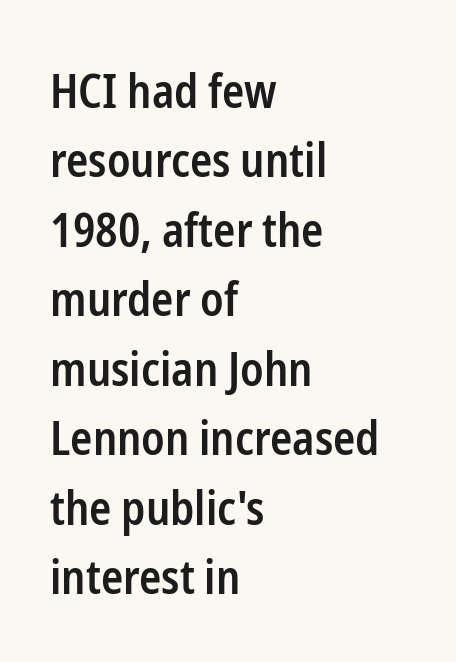
{"serif": "no", "italic": "no", "bold": "semi", "weight": "semibold", "width": "condensed", "stroke_contrast": "low", "x_height": "medium", "monospaced": "no", "underline": "no", "align": "left", "line_spacing": "normal", "line_spacing_ratio": 1.51, "letter_spacing": "normal", "letter_spacing_em": 0.0, "glyph_px": 46}
